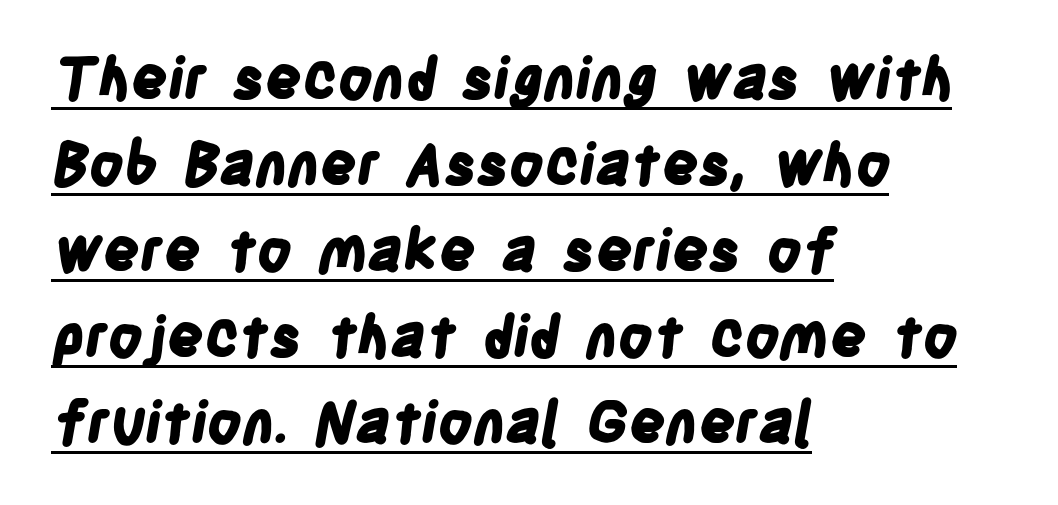
{"serif": "no", "bold": "yes", "weight": "bold", "width": "condensed", "stroke_contrast": "low", "x_height": "large", "monospaced": "no", "underline": "yes", "align": "left", "line_spacing": "normal", "line_spacing_ratio": 1.51, "letter_spacing": "normal", "letter_spacing_em": 0.0, "glyph_px": 57}
